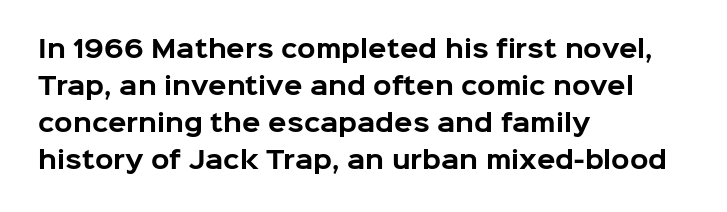
Q: Is the text bold? A: Yes.
Q: Is the text italic (slanted)? A: No, it is upright.
Q: Is the text underlined? A: No.
Q: How is the paragraph aligned? A: Left-aligned.
Q: Is the spacing between letters normal or unusually wide? A: Normal.
Q: Is the spacing between lines tight, normal or loose? A: Normal.
